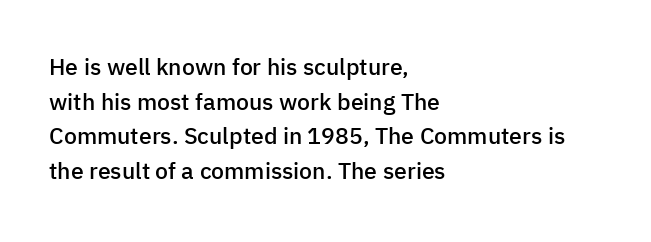
Students, observe: this is what conventionally led text looks like. Any mark beneath the type? The region is blank. On the weight axis this lands at semibold, roughly 600. These lines stack with their left ends in a neat column.
